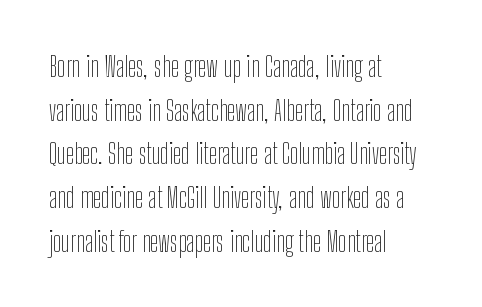
Q: Is the text bold? A: No.
Q: Is the text italic (slanted)? A: No, it is upright.
Q: Is the typeface a serif or a sans-serif typeface? A: Sans-serif.
Q: Is the text underlined? A: No.
Q: How is the paragraph aligned? A: Left-aligned.
Q: Is the spacing between letters normal or unusually wide? A: Normal.
Q: Is the spacing between lines tight, normal or loose? A: Normal.
Q: Width (condensed, normal, or wide)? A: Condensed.
Q: Stroke contrast? A: Low.
Q: x-height? A: Medium.
Q: Monospaced? A: No.
